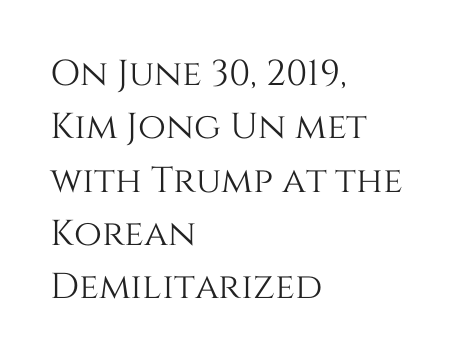
The image shows 36 px text type, upright; set left-aligned, normal line spacing (1.48x), normal letter spacing, not underlined; medium stroke contrast and a large x-height.
